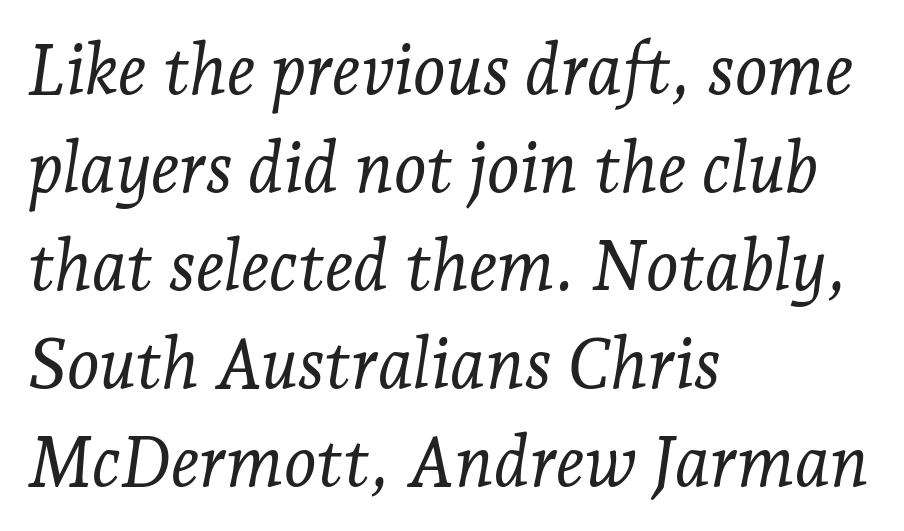
The image shows 70 px light serif type, italic (leaning right); set left-aligned, normal line spacing (1.4x), normal letter spacing, not underlined; low stroke contrast and a medium x-height.
